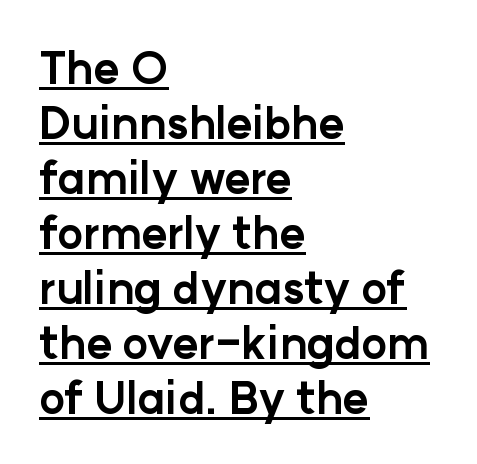
Q: Is the text bold? A: Yes.
Q: Is the text italic (slanted)? A: No, it is upright.
Q: Is the typeface a serif or a sans-serif typeface? A: Sans-serif.
Q: Is the text underlined? A: Yes.
Q: How is the paragraph aligned? A: Left-aligned.
Q: Is the spacing between letters normal or unusually wide? A: Normal.
Q: Is the spacing between lines tight, normal or loose? A: Normal.
Q: Width (condensed, normal, or wide)? A: Normal.
Q: Stroke contrast? A: Low.
Q: x-height? A: Medium.
Q: Monospaced? A: No.
